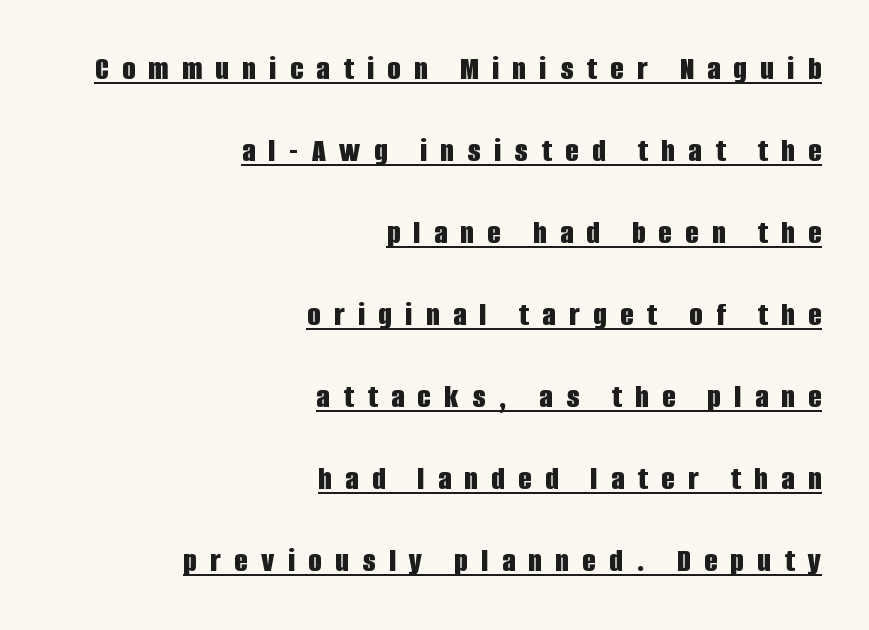
{"serif": "no", "italic": "no", "bold": "yes", "weight": "bold", "width": "condensed", "stroke_contrast": "low", "x_height": "large", "monospaced": "no", "underline": "yes", "align": "right", "line_spacing": "loose", "line_spacing_ratio": 2.41, "letter_spacing": "wide", "letter_spacing_em": 0.4, "glyph_px": 34}
